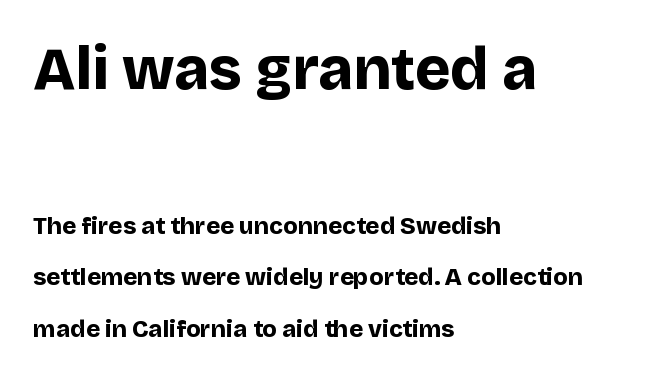
The image shows 60 px bold sans-serif type, upright; set left-aligned, loose line spacing (2.16x), normal letter spacing, not underlined; the first (top) block is 2.5x larger; low stroke contrast and a large x-height.
